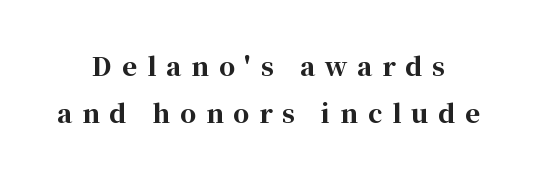
The image shows 25 px bold type, upright; set centered, line spacing 1.88x, unusually wide letter spacing (+0.4 em), not underlined.
